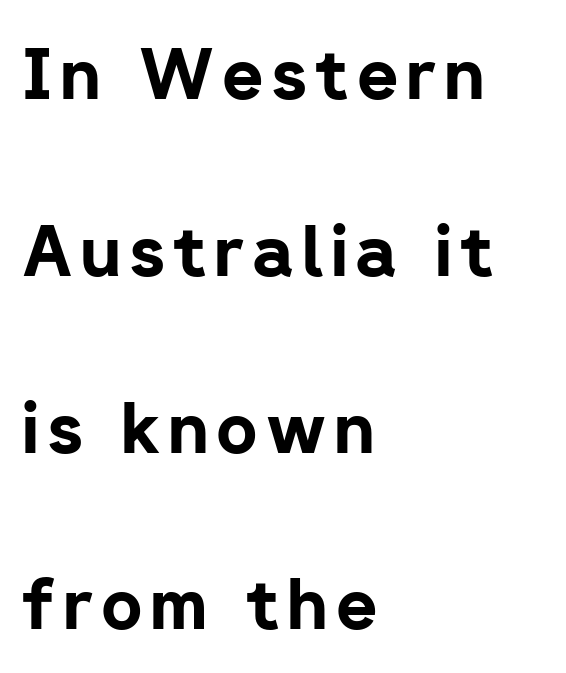
Q: Is the text bold? A: Yes.
Q: Is the text italic (slanted)? A: No, it is upright.
Q: Is the typeface a serif or a sans-serif typeface? A: Sans-serif.
Q: Is the text underlined? A: No.
Q: How is the paragraph aligned? A: Left-aligned.
Q: Is the spacing between lines tight, normal or loose? A: Loose.
Q: Width (condensed, normal, or wide)? A: Normal.
Q: Stroke contrast? A: Low.
Q: x-height? A: Medium.
Q: Monospaced? A: No.
